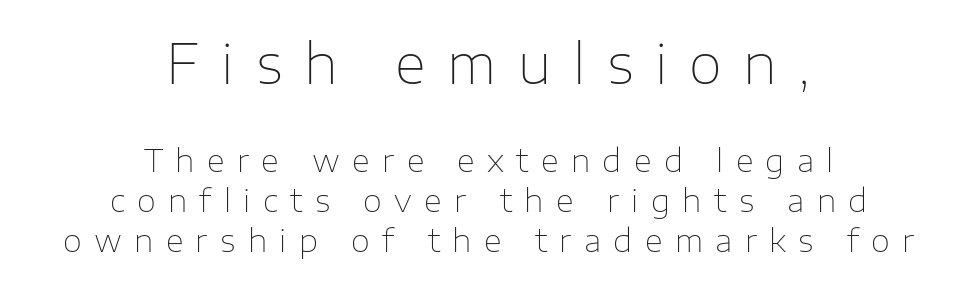
Q: Is the text bold? A: No.
Q: Is the text italic (slanted)? A: No, it is upright.
Q: Is the typeface a serif or a sans-serif typeface? A: Sans-serif.
Q: Is the text underlined? A: No.
Q: How is the paragraph aligned? A: Centered.
Q: Is the spacing between letters normal or unusually wide? A: Unusually wide.
Q: Is the spacing between lines tight, normal or loose? A: Normal.
Q: Which block of text is set in a larger size, the first (top) or the second (bottom)? A: The first (top) one.
Q: Width (condensed, normal, or wide)? A: Normal.
Q: Stroke contrast? A: Low.
Q: x-height? A: Medium.
Q: Monospaced? A: No.
